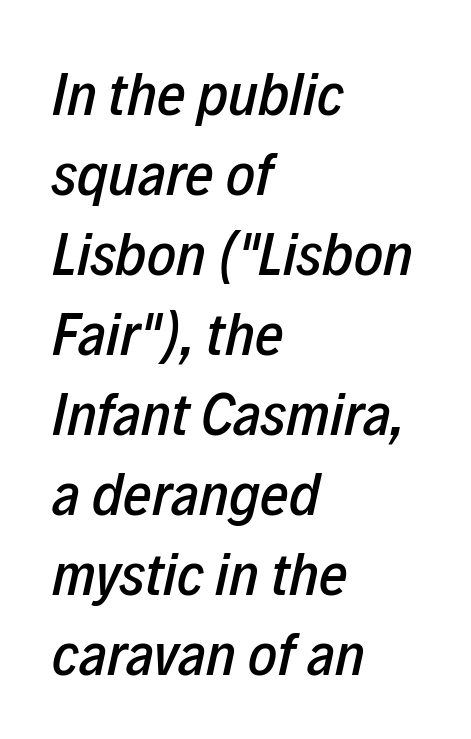
The image shows 62 px condensed type, italic (leaning right); set left-aligned, normal line spacing (1.29x), normal letter spacing, not underlined; low stroke contrast and a medium x-height.
